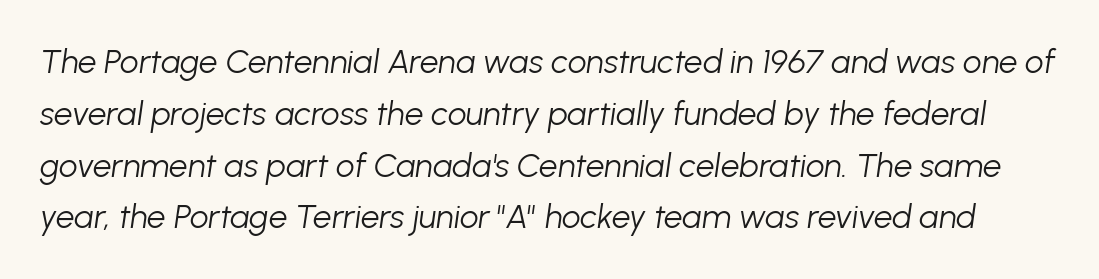
Q: Is the text bold? A: No.
Q: Is the text italic (slanted)? A: Yes, it leans right by about 8 degrees.
Q: Is the text underlined? A: No.
Q: Is the spacing between letters normal or unusually wide? A: Normal.
Q: Is the spacing between lines tight, normal or loose? A: Normal.
Q: Width (condensed, normal, or wide)? A: Normal.
Q: Stroke contrast? A: Low.
Q: x-height? A: Medium.
Q: Monospaced? A: No.
